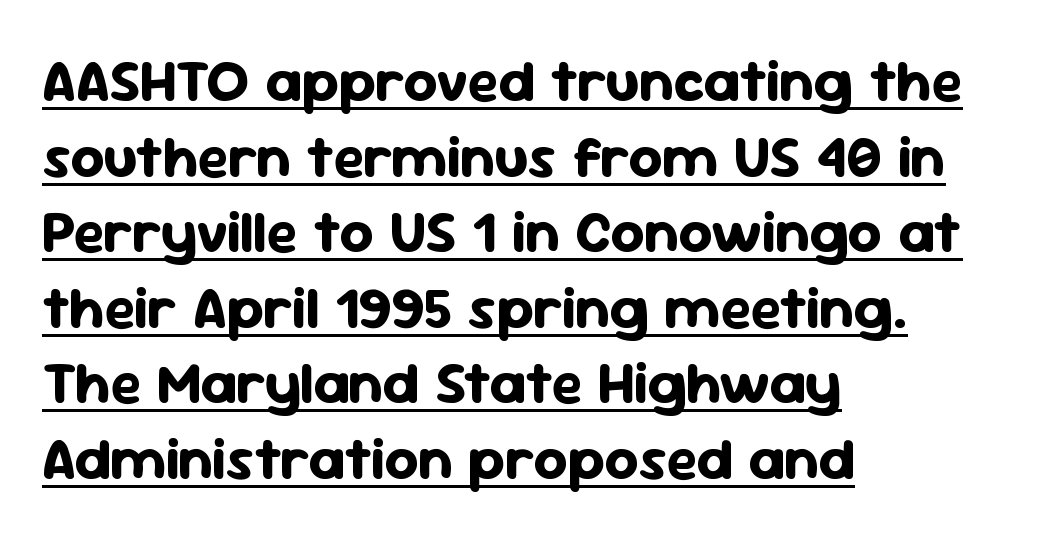
Q: Is the text bold? A: Yes.
Q: Is the text italic (slanted)? A: No, it is upright.
Q: Is the typeface a serif or a sans-serif typeface? A: Sans-serif.
Q: Is the text underlined? A: Yes.
Q: How is the paragraph aligned? A: Left-aligned.
Q: Is the spacing between letters normal or unusually wide? A: Normal.
Q: Is the spacing between lines tight, normal or loose? A: Normal.
Q: Width (condensed, normal, or wide)? A: Normal.
Q: Stroke contrast? A: Low.
Q: x-height? A: Medium.
Q: Monospaced? A: No.
